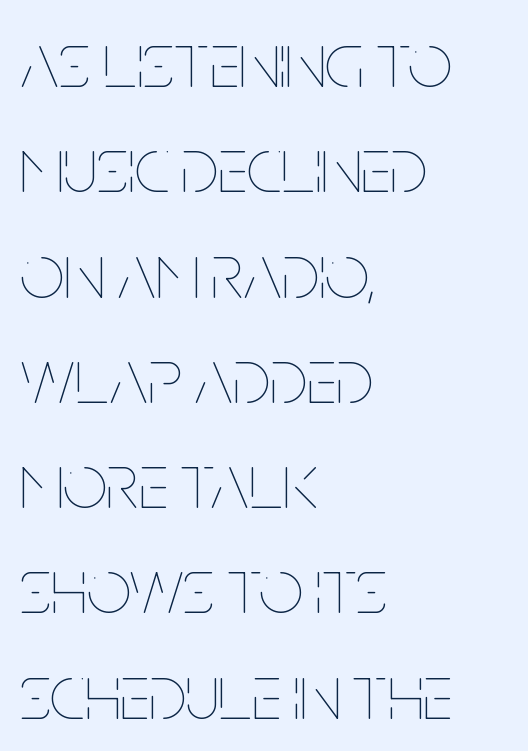
Q: Is the text bold? A: No.
Q: Is the text italic (slanted)? A: No, it is upright.
Q: Is the text underlined? A: No.
Q: How is the paragraph aligned? A: Left-aligned.
Q: Is the spacing between letters normal or unusually wide? A: Normal.
Q: Is the spacing between lines tight, normal or loose? A: Normal.
Q: Width (condensed, normal, or wide)? A: Condensed.
Q: Stroke contrast? A: Low.
Q: x-height? A: Large.
Q: Monospaced? A: No.
